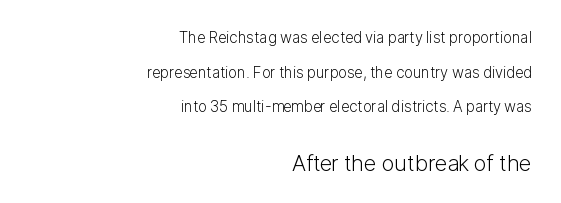
The rendering uses a large line-height, opening up the rows. Posture: vertical. Nobody drew a line under any word here. Casual observation: everything's shoved over to the right. Spacing between characters is what you'd get straight out of the box.
